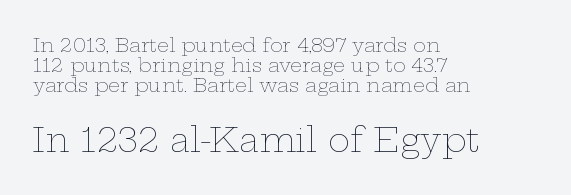
Q: Is the text bold? A: No.
Q: Is the text italic (slanted)? A: No, it is upright.
Q: Is the text underlined? A: No.
Q: How is the paragraph aligned? A: Left-aligned.
Q: Is the spacing between letters normal or unusually wide? A: Normal.
Q: Is the spacing between lines tight, normal or loose? A: Tight.
Q: Which block of text is set in a larger size, the first (top) or the second (bottom)? A: The second (bottom) one.
Q: Width (condensed, normal, or wide)? A: Wide.
Q: Stroke contrast? A: Low.
Q: x-height? A: Medium.
Q: Monospaced? A: No.
